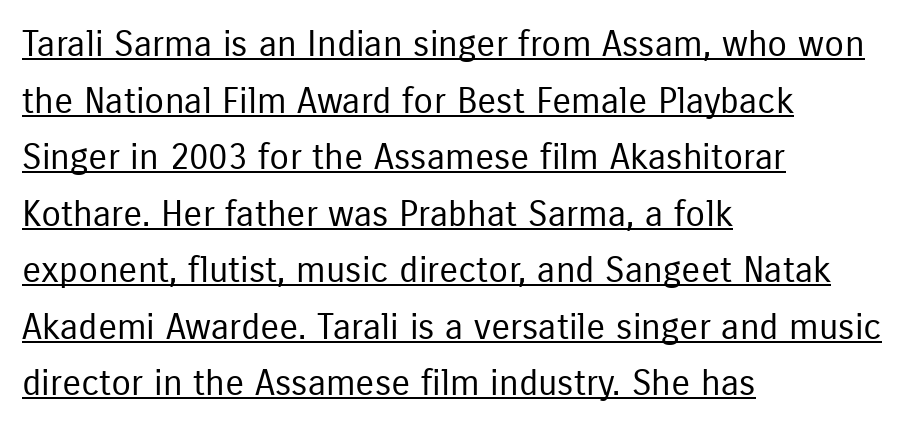
Q: Is the text bold? A: No.
Q: Is the text italic (slanted)? A: No, it is upright.
Q: Is the typeface a serif or a sans-serif typeface? A: Sans-serif.
Q: Is the text underlined? A: Yes.
Q: How is the paragraph aligned? A: Left-aligned.
Q: Is the spacing between letters normal or unusually wide? A: Normal.
Q: Is the spacing between lines tight, normal or loose? A: Normal.
Q: Width (condensed, normal, or wide)? A: Condensed.
Q: Stroke contrast? A: Low.
Q: x-height? A: Medium.
Q: Monospaced? A: No.
